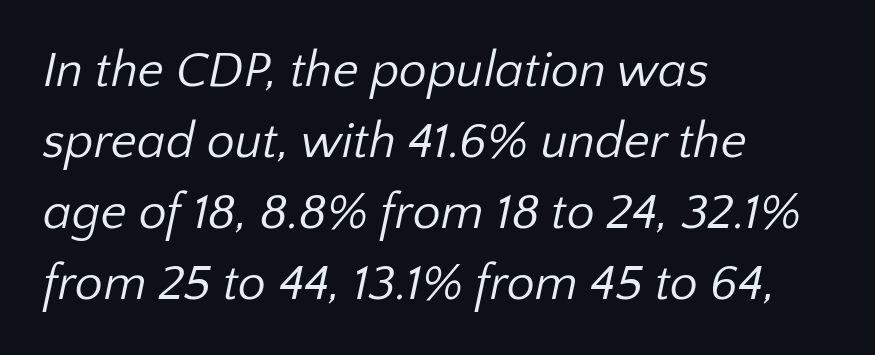
{"serif": "no", "bold": "no", "weight": "regular", "width": "normal", "stroke_contrast": "low", "x_height": "medium", "monospaced": "no", "underline": "no", "align": "left", "line_spacing": "normal", "line_spacing_ratio": 1.42, "letter_spacing": "normal", "letter_spacing_em": 0.0, "glyph_px": 50}
